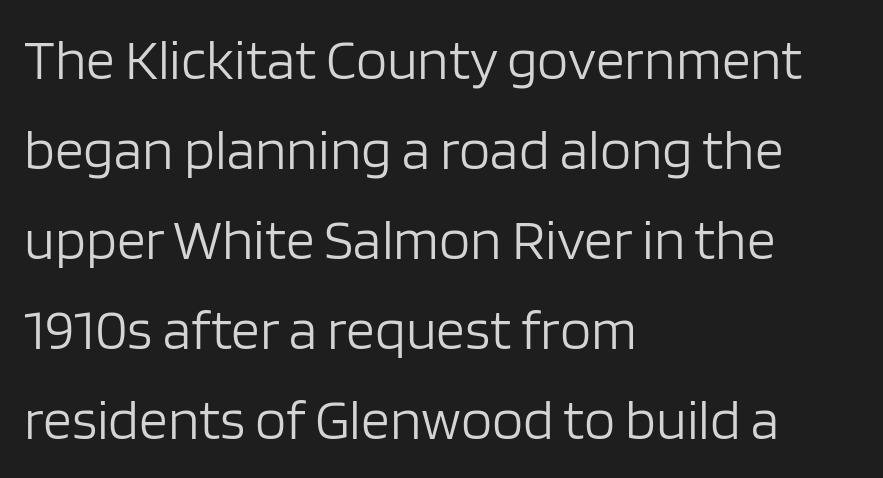
The image shows 57 px light sans-serif type, upright; set left-aligned, normal line spacing (1.58x), normal letter spacing, not underlined; low stroke contrast and a large x-height.
